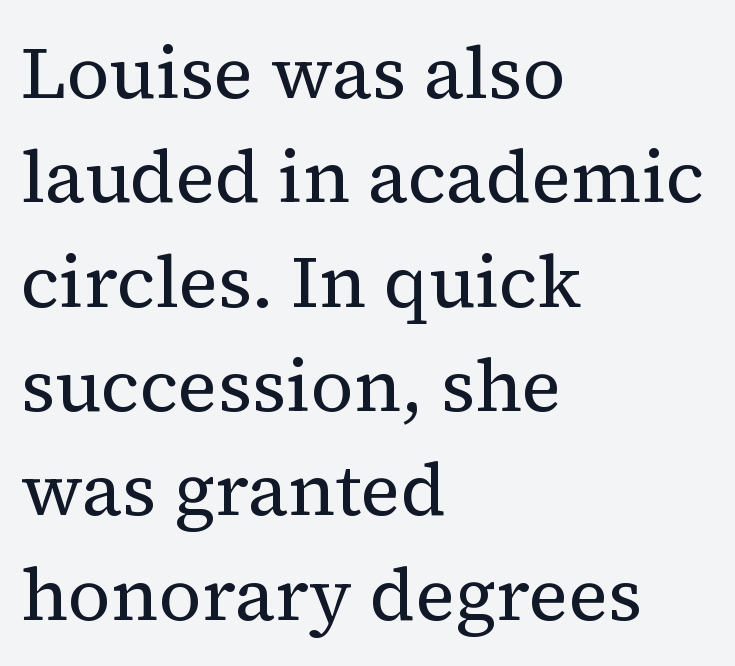
{"serif": "yes", "italic": "no", "bold": "no", "weight": "regular", "width": "normal", "stroke_contrast": "medium", "x_height": "medium", "monospaced": "no", "underline": "no", "align": "left", "line_spacing": "normal", "line_spacing_ratio": 1.41, "letter_spacing": "normal", "letter_spacing_em": 0.0, "glyph_px": 74}
